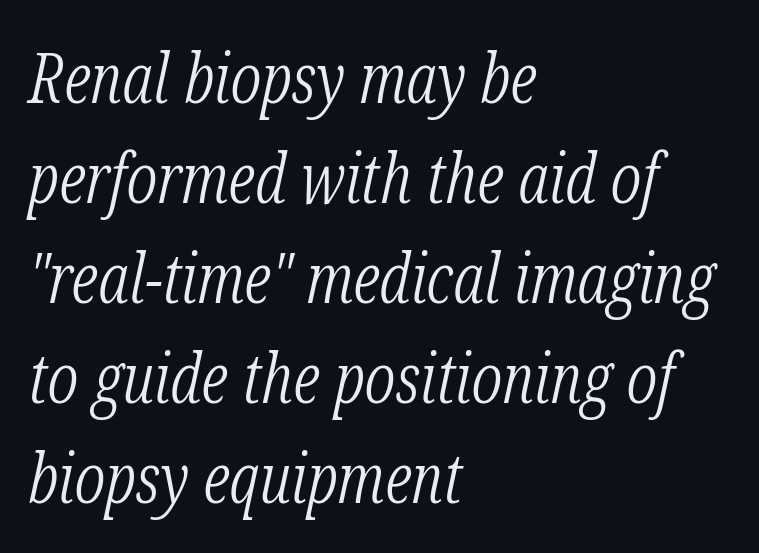
Q: Is the text bold? A: No.
Q: Is the text italic (slanted)? A: Yes, it leans right by about 12 degrees.
Q: Is the typeface a serif or a sans-serif typeface? A: Serif.
Q: Is the text underlined? A: No.
Q: How is the paragraph aligned? A: Left-aligned.
Q: Is the spacing between letters normal or unusually wide? A: Normal.
Q: Is the spacing between lines tight, normal or loose? A: Normal.
Q: Width (condensed, normal, or wide)? A: Condensed.
Q: Stroke contrast? A: Low.
Q: x-height? A: Medium.
Q: Monospaced? A: No.
